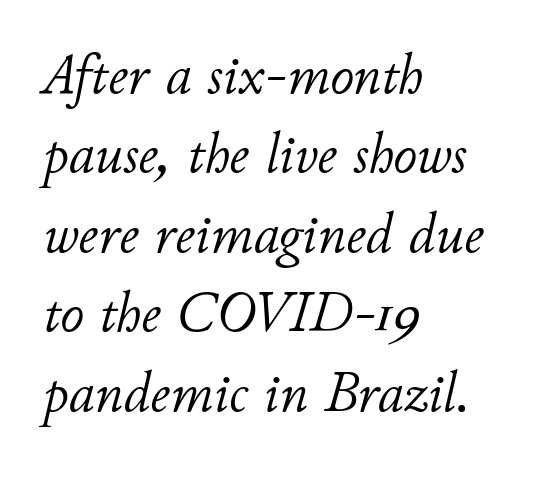
The image shows 58 px light type, italic (leaning right); set left-aligned, normal line spacing (1.37x), normal letter spacing, not underlined; low stroke contrast and a small x-height.
